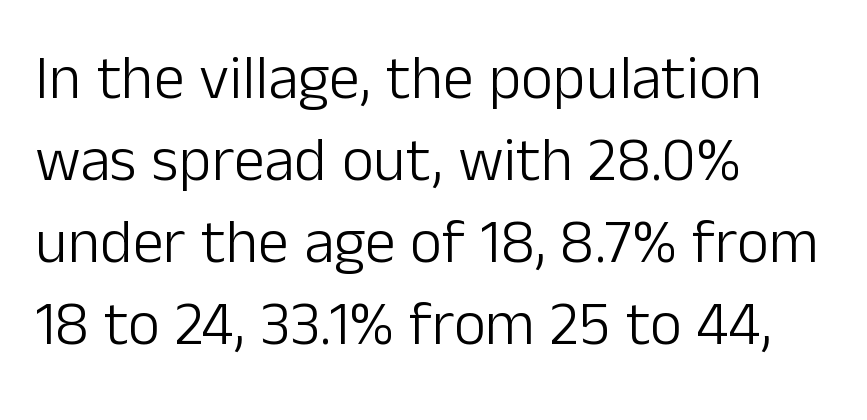
Q: Is the text bold? A: No.
Q: Is the text italic (slanted)? A: No, it is upright.
Q: Is the typeface a serif or a sans-serif typeface? A: Sans-serif.
Q: Is the text underlined? A: No.
Q: How is the paragraph aligned? A: Left-aligned.
Q: Is the spacing between letters normal or unusually wide? A: Normal.
Q: Is the spacing between lines tight, normal or loose? A: Normal.
Q: Width (condensed, normal, or wide)? A: Normal.
Q: Stroke contrast? A: Low.
Q: x-height? A: Medium.
Q: Monospaced? A: No.
